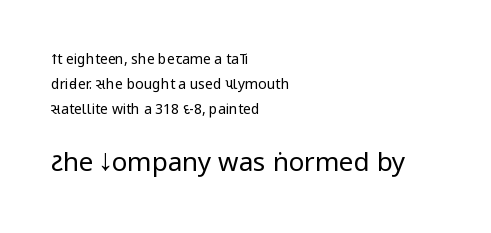
{"italic": "no", "bold": "no", "underline": "no", "align": "left", "line_spacing_ratio": 1.78, "letter_spacing": "normal", "letter_spacing_em": 0.0, "larger_block": "second", "size_ratio": 1.86, "glyph_px": 26}
